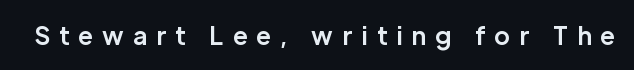
Q: Is the text bold? A: Yes.
Q: Is the text italic (slanted)? A: No, it is upright.
Q: Is the text underlined? A: No.
Q: Is the spacing between letters normal or unusually wide? A: Unusually wide.
